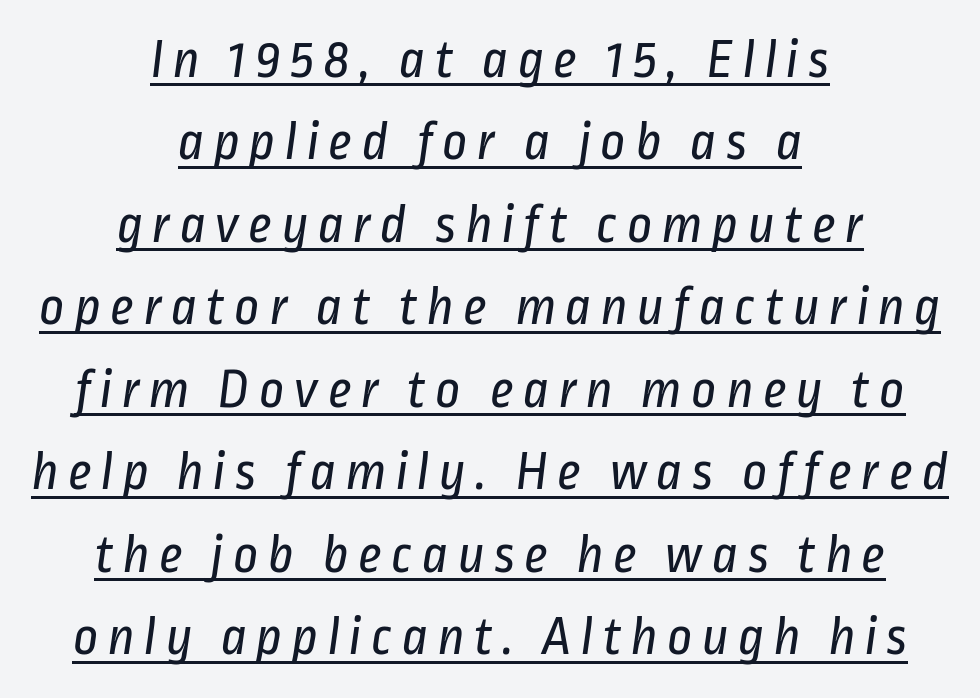
Honestly, the row spacing looks completely unremarkable. The whitespace from short lines is split evenly between both sides. The rendered words wear a rule along their underside. Is this a heavy cut? Hardly; it is regular or lighter. This is sans-serif lettering, the kind often seen on screens and signage.
